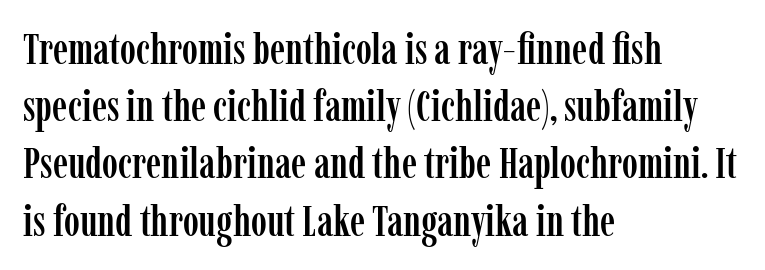
{"serif": "yes", "italic": "no", "width": "condensed", "stroke_contrast": "low", "x_height": "medium", "monospaced": "no", "underline": "no", "align": "left", "line_spacing": "normal", "line_spacing_ratio": 1.33, "letter_spacing": "normal", "letter_spacing_em": 0.0, "glyph_px": 43}
